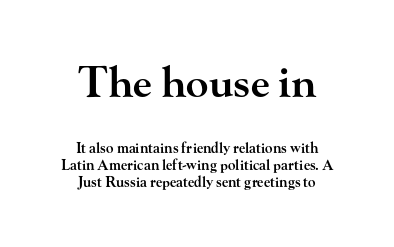
Q: Is the text bold? A: Semi-bold.
Q: Is the text italic (slanted)? A: No, it is upright.
Q: Is the typeface a serif or a sans-serif typeface? A: Serif.
Q: Is the text underlined? A: No.
Q: How is the paragraph aligned? A: Centered.
Q: Is the spacing between letters normal or unusually wide? A: Normal.
Q: Which block of text is set in a larger size, the first (top) or the second (bottom)? A: The first (top) one.
Q: Width (condensed, normal, or wide)? A: Wide.
Q: Stroke contrast? A: High.
Q: x-height? A: Small.
Q: Monospaced? A: No.
